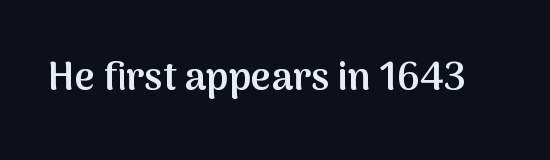
{"serif": "no", "italic": "no", "bold": "semi", "weight": "semibold", "width": "normal", "stroke_contrast": "medium", "x_height": "medium", "monospaced": "no", "underline": "no", "letter_spacing": "normal", "letter_spacing_em": 0.0, "glyph_px": 39}
